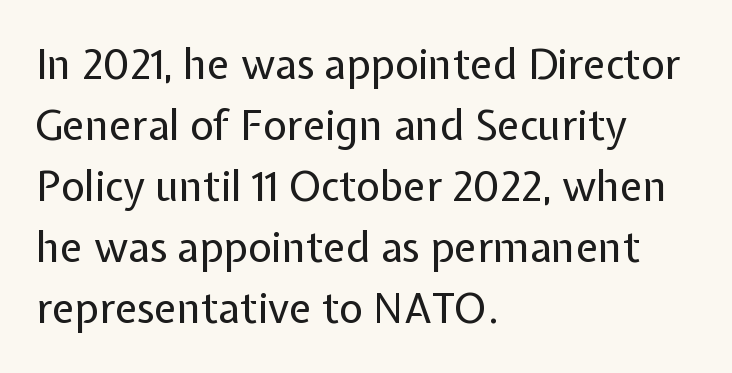
The image shows 41 px regular-weight sans-serif type, upright; set left-aligned, normal line spacing (1.49x), normal letter spacing, not underlined; low stroke contrast and a medium x-height.
